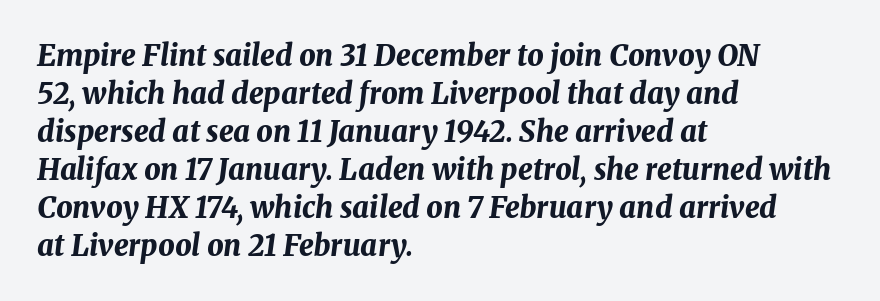
The image shows 29 px bold type, italic (leaning right); set left-aligned, normal line spacing (1.31x), normal letter spacing, not underlined; medium stroke contrast and a medium x-height.
